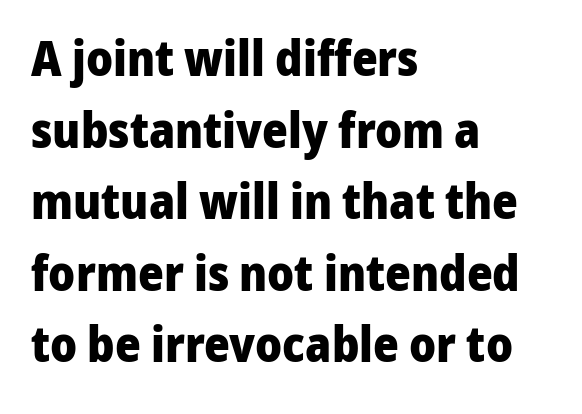
The image shows 49 px heavy sans-serif type, upright; set left-aligned, normal line spacing (1.46x), normal letter spacing, not underlined; low stroke contrast and a medium x-height.
